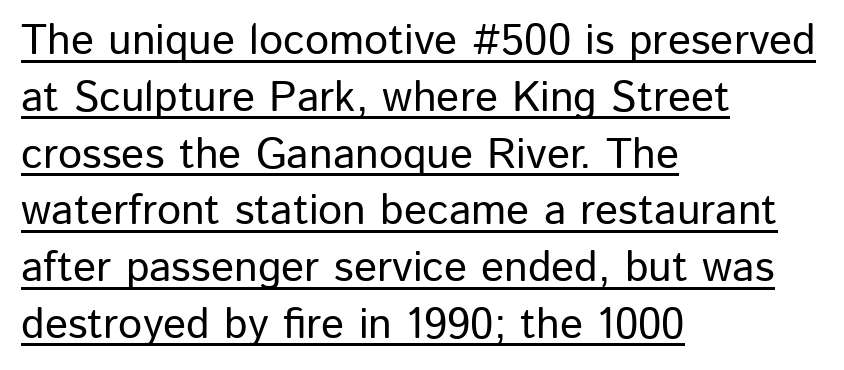
The image shows 43 px sans-serif type, upright; set left-aligned, normal line spacing (1.32x), normal letter spacing, underlined; low stroke contrast and a medium x-height.
